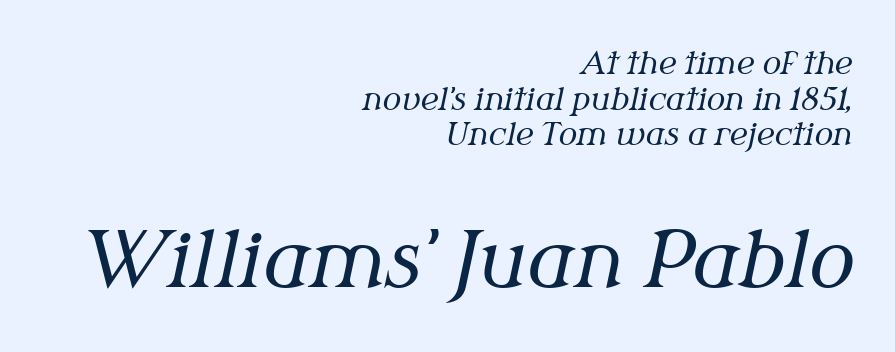
The image shows 77 px regular-weight serif type, italic (leaning right); set right-aligned, tight line spacing (1.15x), normal letter spacing, not underlined; the second (bottom) block is 2.48x larger; medium stroke contrast and a medium x-height.
